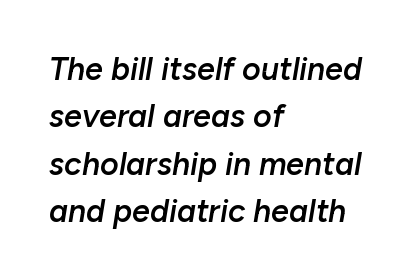
Normally led — the rows are evenly, conventionally spaced. Looks like regular typesetting: each glyph gets only the width it needs. The face used here is a semibold: visibly heavier than regular, lighter than bold. Italic? Definitely — the glyphs are oblique. This sample uses plain, unmodified letter spacing. Underline: absent.
